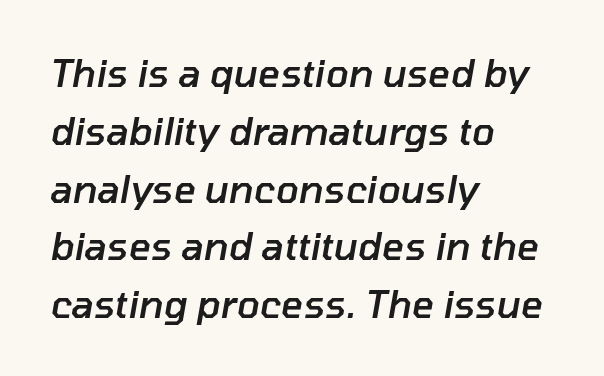
{"italic": "yes", "lean": "right", "slant_degrees": 10, "bold": "semi", "weight": "semibold", "width": "normal", "stroke_contrast": "low", "x_height": "medium", "monospaced": "no", "underline": "no", "align": "left", "line_spacing": "normal", "line_spacing_ratio": 1.52, "letter_spacing": "normal", "letter_spacing_em": 0.0, "glyph_px": 38}
